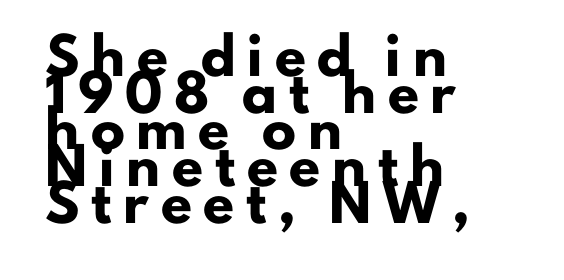
{"serif": "no", "italic": "no", "bold": "yes", "weight": "heavy", "width": "normal", "stroke_contrast": "low", "x_height": "small", "monospaced": "no", "underline": "no", "align": "left", "line_spacing": "tight", "line_spacing_ratio": 1.08, "letter_spacing": "wide", "letter_spacing_em": 0.35, "glyph_px": 34}
